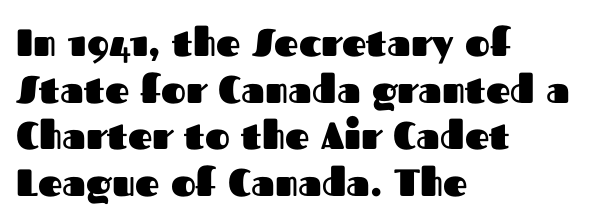
The image shows 38 px heavy sans-serif type, upright; set left-aligned, line spacing 1.23x, normal letter spacing, not underlined; medium stroke contrast and a medium x-height.
